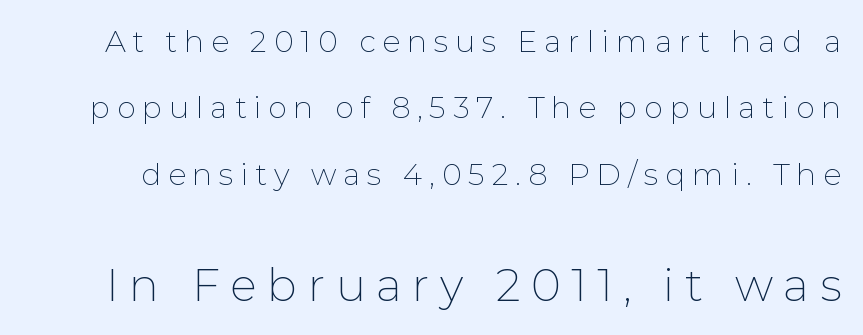
Q: Is the text bold? A: No.
Q: Is the text italic (slanted)? A: No, it is upright.
Q: Is the typeface a serif or a sans-serif typeface? A: Sans-serif.
Q: Is the text underlined? A: No.
Q: Is the spacing between letters normal or unusually wide? A: Unusually wide.
Q: Is the spacing between lines tight, normal or loose? A: Loose.
Q: Which block of text is set in a larger size, the first (top) or the second (bottom)? A: The second (bottom) one.
Q: Width (condensed, normal, or wide)? A: Normal.
Q: Stroke contrast? A: Low.
Q: x-height? A: Medium.
Q: Monospaced? A: No.
